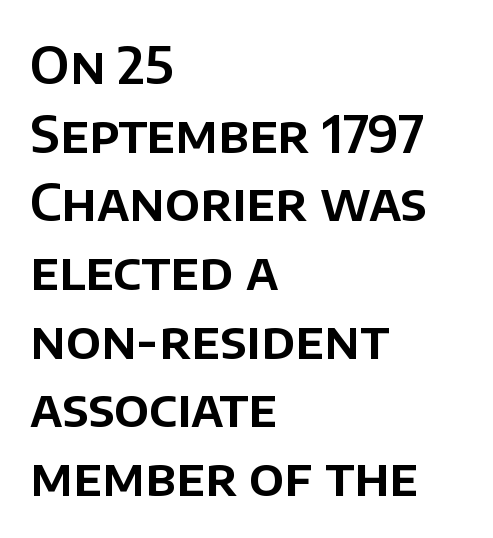
Q: Is the text italic (slanted)? A: No, it is upright.
Q: Is the typeface a serif or a sans-serif typeface? A: Sans-serif.
Q: Is the text underlined? A: No.
Q: How is the paragraph aligned? A: Left-aligned.
Q: Is the spacing between letters normal or unusually wide? A: Normal.
Q: Is the spacing between lines tight, normal or loose? A: Normal.
Q: Width (condensed, normal, or wide)? A: Normal.
Q: Stroke contrast? A: Low.
Q: x-height? A: Large.
Q: Monospaced? A: No.
